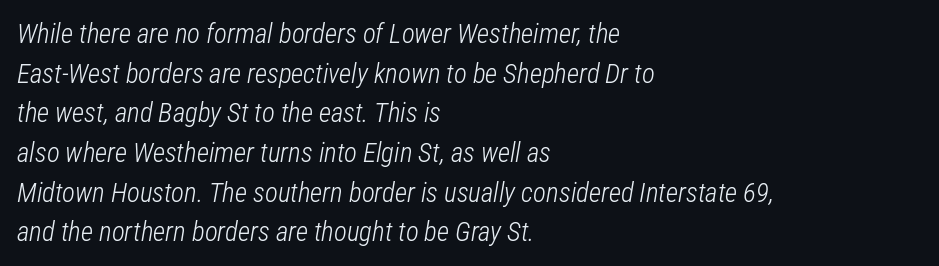
The image shows 27 px text type, italic (leaning right); set left-aligned, normal line spacing (1.47x), normal letter spacing, not underlined.
